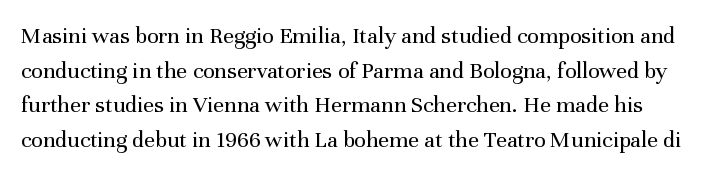
Q: Is the text bold? A: No.
Q: Is the text italic (slanted)? A: No, it is upright.
Q: Is the text underlined? A: No.
Q: Is the spacing between letters normal or unusually wide? A: Normal.
Q: Is the spacing between lines tight, normal or loose? A: Normal.
